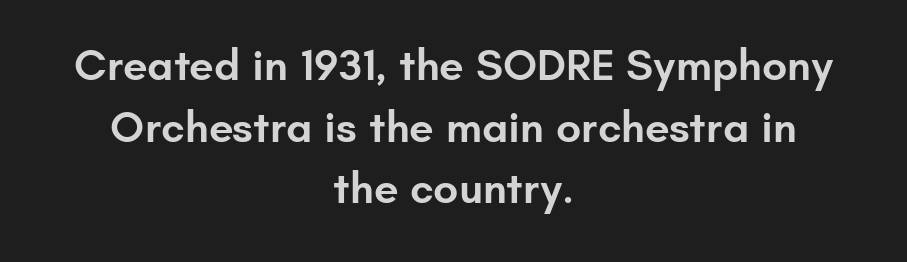
Q: Is the text bold? A: Semi-bold.
Q: Is the text italic (slanted)? A: No, it is upright.
Q: Is the typeface a serif or a sans-serif typeface? A: Sans-serif.
Q: Is the text underlined? A: No.
Q: How is the paragraph aligned? A: Centered.
Q: Is the spacing between letters normal or unusually wide? A: Normal.
Q: Is the spacing between lines tight, normal or loose? A: Normal.
Q: Width (condensed, normal, or wide)? A: Normal.
Q: Stroke contrast? A: Low.
Q: x-height? A: Small.
Q: Monospaced? A: No.
